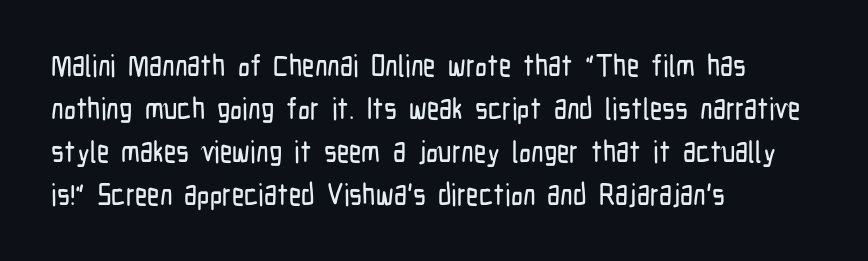
The image shows 30 px condensed sans-serif type, upright; set left-aligned, normal line spacing (1.43x), normal letter spacing, not underlined; low stroke contrast and a medium x-height.
